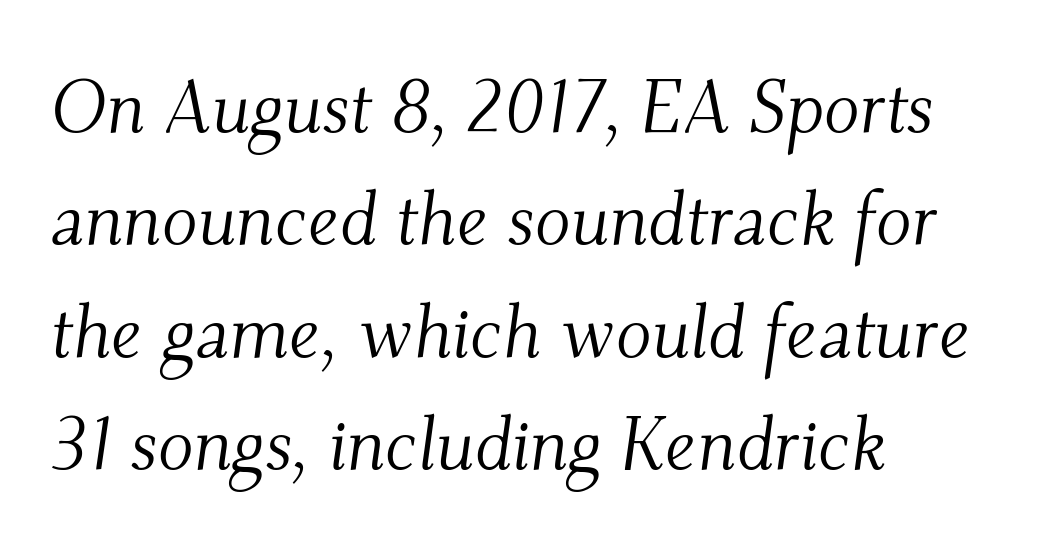
The rendering uses natural spacing where letterforms have individual widths. Compared with a centered layout, this one pins lines to the left instead. Regarding leading, the lines here are spaced in the standard way. Plain, unruled lines of type. Compared with typical body copy, the letter spacing here is the same. Stem width sits at or under what a default text font uses.
